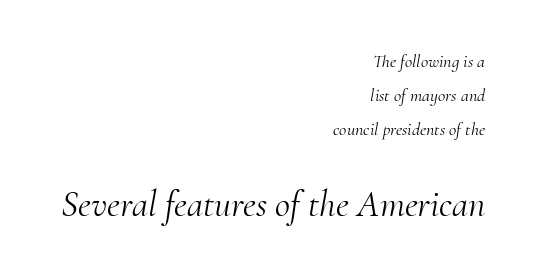
Q: Is the text bold? A: No.
Q: Is the text italic (slanted)? A: Yes, it leans right by about 10 degrees.
Q: Is the typeface a serif or a sans-serif typeface? A: Serif.
Q: Is the text underlined? A: No.
Q: How is the paragraph aligned? A: Right-aligned.
Q: Is the spacing between letters normal or unusually wide? A: Normal.
Q: Which block of text is set in a larger size, the first (top) or the second (bottom)? A: The second (bottom) one.
Q: Width (condensed, normal, or wide)? A: Normal.
Q: Stroke contrast? A: Medium.
Q: x-height? A: Small.
Q: Monospaced? A: No.
